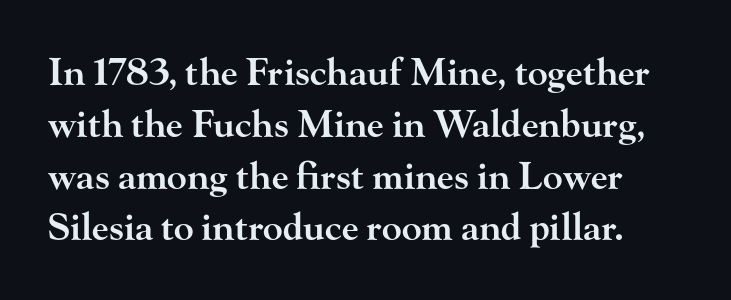
Q: Is the text bold? A: Semi-bold.
Q: Is the text italic (slanted)? A: No, it is upright.
Q: Is the typeface a serif or a sans-serif typeface? A: Serif.
Q: Is the text underlined? A: No.
Q: Is the spacing between letters normal or unusually wide? A: Normal.
Q: Is the spacing between lines tight, normal or loose? A: Normal.
Q: Width (condensed, normal, or wide)? A: Wide.
Q: Stroke contrast? A: High.
Q: x-height? A: Small.
Q: Monospaced? A: No.
